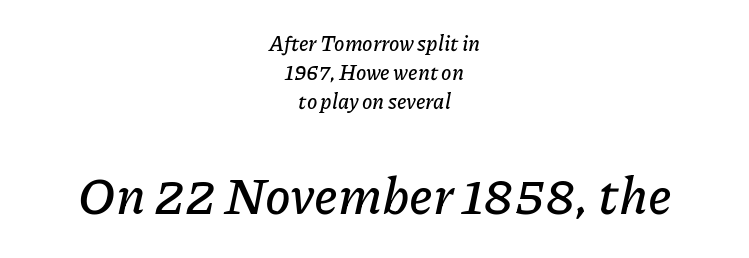
{"italic": "yes", "lean": "right", "slant_degrees": 11, "width": "normal", "stroke_contrast": "low", "x_height": "medium", "monospaced": "no", "underline": "no", "align": "center", "line_spacing": "normal", "line_spacing_ratio": 1.38, "letter_spacing": "normal", "letter_spacing_em": 0.0, "larger_block": "second", "size_ratio": 2.48, "glyph_px": 52}
